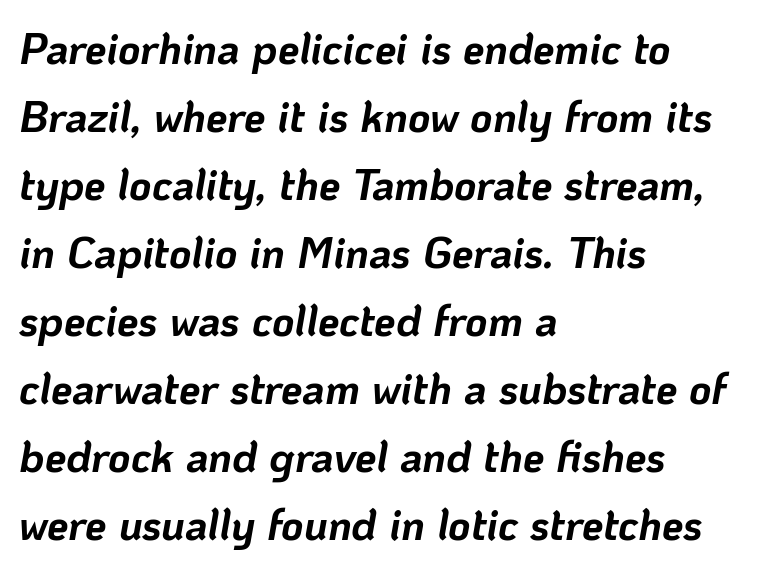
{"italic": "yes", "lean": "right", "slant_degrees": 10, "bold": "yes", "weight": "bold", "width": "normal", "stroke_contrast": "low", "x_height": "medium", "monospaced": "no", "underline": "no", "align": "left", "line_spacing": "normal", "line_spacing_ratio": 1.58, "letter_spacing": "normal", "letter_spacing_em": 0.0, "glyph_px": 43}
